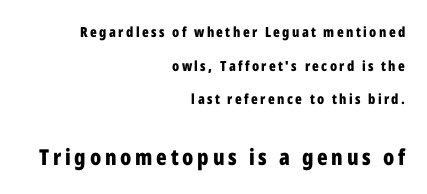
{"italic": "no", "bold": "yes", "underline": "no", "align": "right", "line_spacing": "loose", "line_spacing_ratio": 2.41, "larger_block": "second", "size_ratio": 1.57, "glyph_px": 22}
